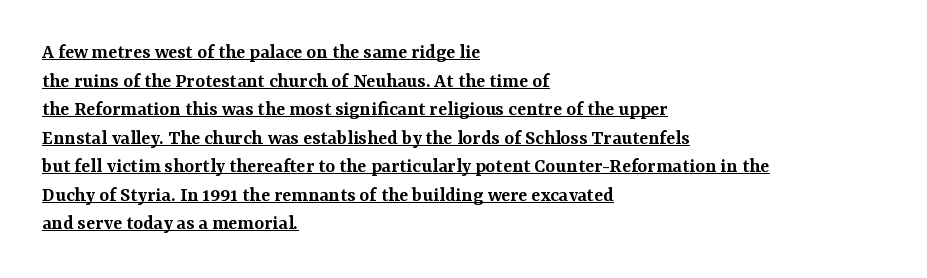
How heavy is the stroke? Medium-heavy — a semibold, shy of bold. This sample uses plain, unmodified letter spacing. Alignment: flush left. Students, observe the line beneath the letters — that is underlining. Is there much room between lines? A standard amount, neither cramped nor airy.
